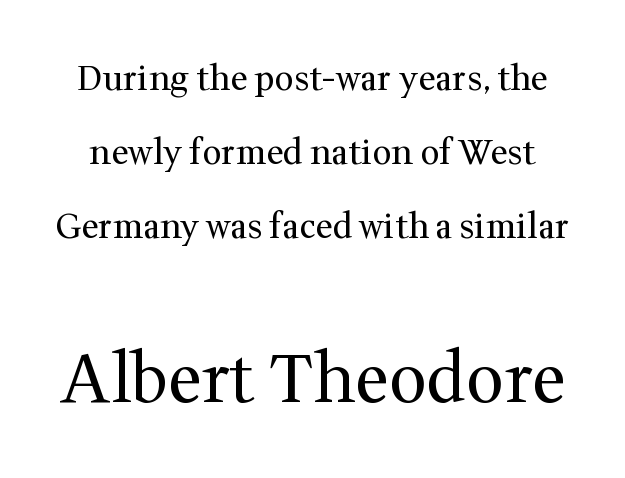
The font family rendered here belongs to the serif group. This is roman type, the default non-slanted kind. The composition opens small and finishes big. Each letter keeps its own natural width here, so spacing adapts to shape.
